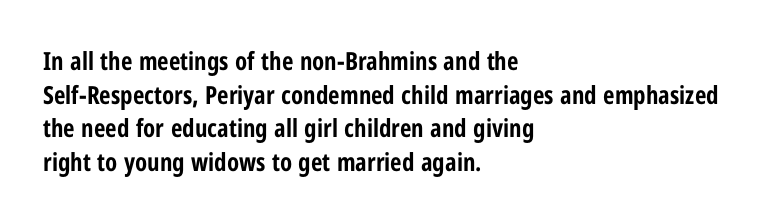
{"italic": "no", "bold": "yes", "underline": "no", "align": "left", "line_spacing": "normal", "line_spacing_ratio": 1.35, "letter_spacing": "normal", "letter_spacing_em": 0.0, "glyph_px": 25}
